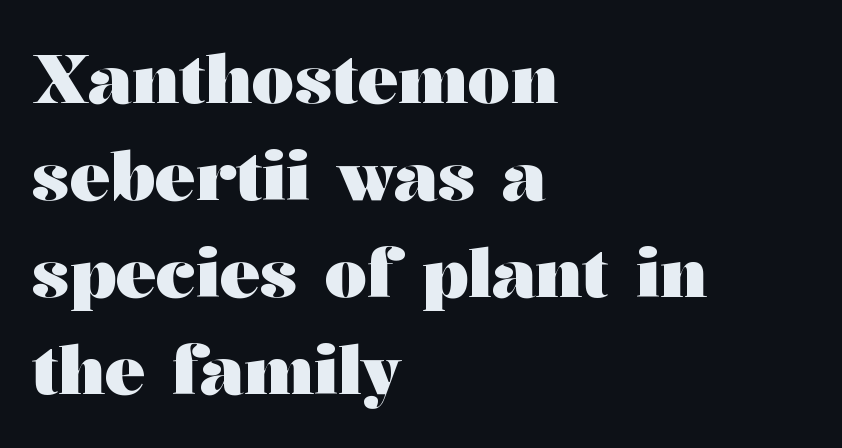
Q: Is the text bold? A: Yes.
Q: Is the text italic (slanted)? A: No, it is upright.
Q: Is the typeface a serif or a sans-serif typeface? A: Serif.
Q: Is the text underlined? A: No.
Q: How is the paragraph aligned? A: Left-aligned.
Q: Is the spacing between letters normal or unusually wide? A: Normal.
Q: Is the spacing between lines tight, normal or loose? A: Normal.
Q: Width (condensed, normal, or wide)? A: Wide.
Q: Stroke contrast? A: Medium.
Q: x-height? A: Medium.
Q: Monospaced? A: No.
